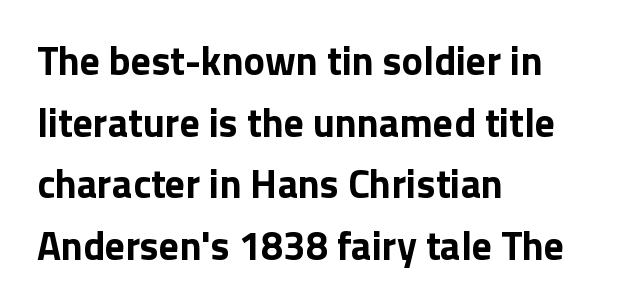
The image shows 40 px bold sans-serif type, upright; set left-aligned, normal line spacing (1.54x), normal letter spacing, not underlined; low stroke contrast and a medium x-height.
